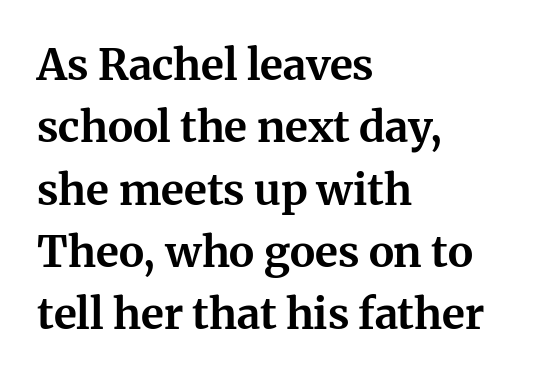
The lines are quadded left. In terms of letterform style, serifs are clearly present. The strip under each line holds only bare page. Is the type bold? Yes — the strokes are clearly thick and heavy.
